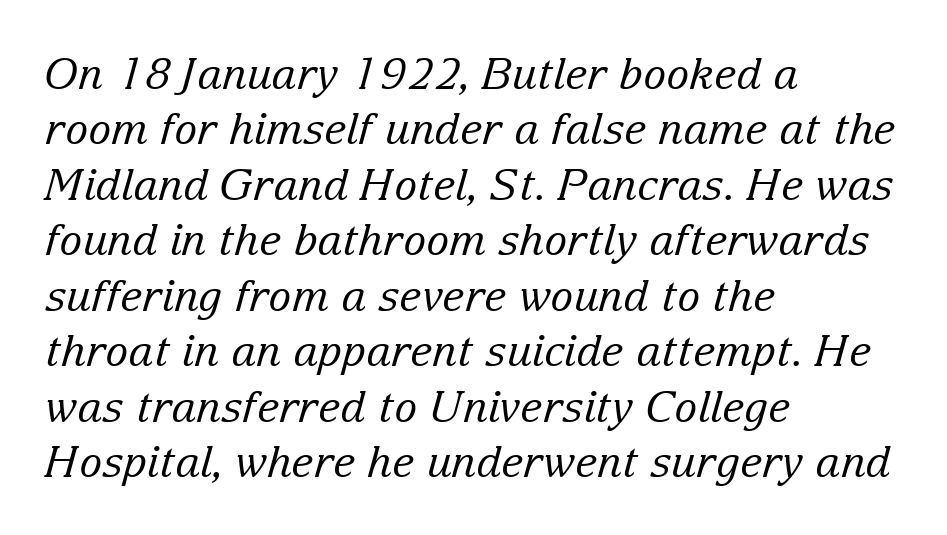
The image shows 43 px regular-weight serif type, italic (leaning right); set left-aligned, normal line spacing (1.29x), normal letter spacing, not underlined; low stroke contrast and a medium x-height.
